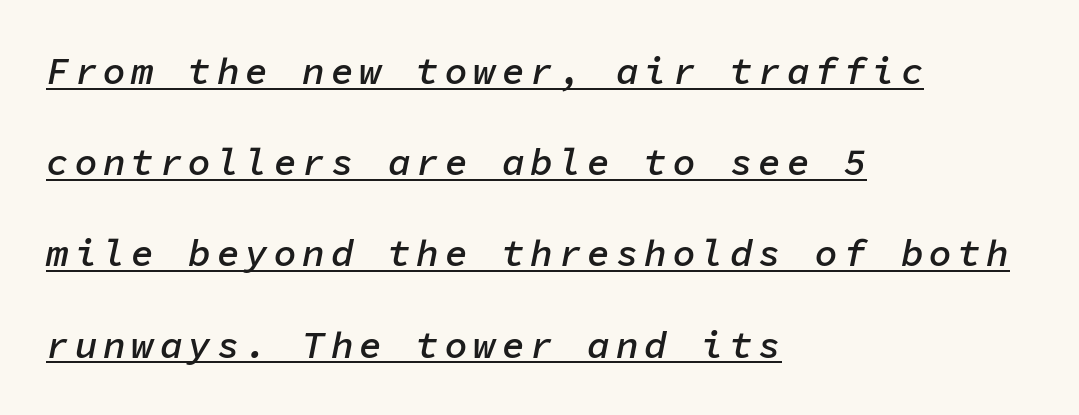
{"italic": "yes", "lean": "right", "slant_degrees": 11, "bold": "semi", "weight": "semibold", "width": "normal", "stroke_contrast": "low", "x_height": "medium", "monospaced": "yes", "underline": "yes", "align": "left", "line_spacing": "loose", "line_spacing_ratio": 2.4, "glyph_px": 38}
